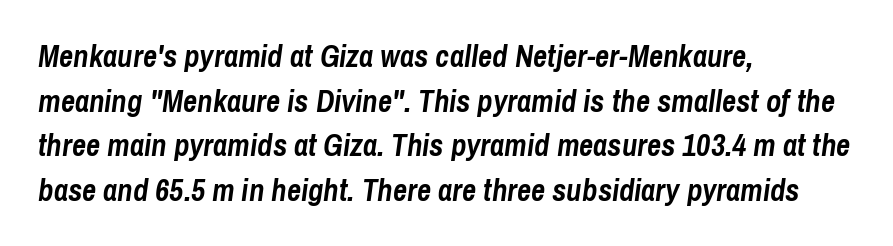
{"italic": "yes", "lean": "right", "slant_degrees": 8, "bold": "yes", "weight": "semibold", "width": "condensed", "stroke_contrast": "low", "x_height": "medium", "monospaced": "no", "underline": "no", "align": "left", "line_spacing": "normal", "line_spacing_ratio": 1.44, "letter_spacing": "normal", "letter_spacing_em": 0.0, "glyph_px": 31}
